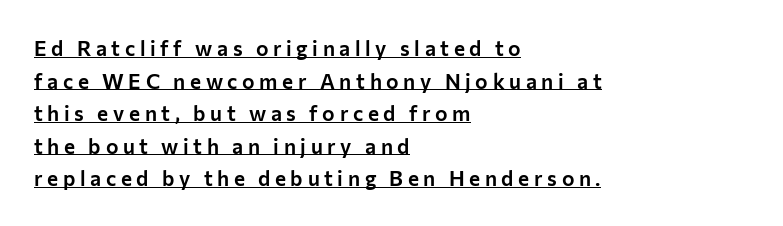
Inter-character spacing is expanded well beyond the font's built-in metrics. Layout note: lines flush left. Notice how the stems are strictly vertical — no italics here. Is there an underline? Yes — a line sits under the letters. Normally led — the rows are evenly, conventionally spaced.
